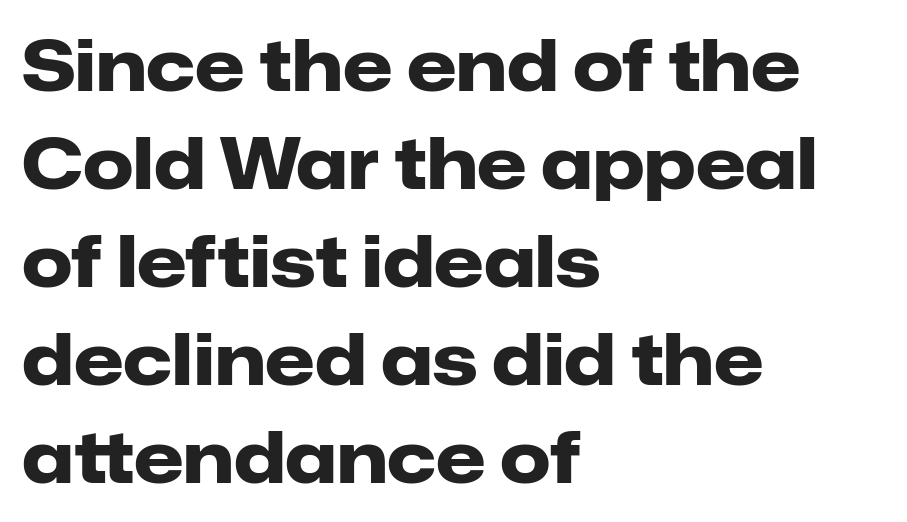
These lines were composed using upright roman letters. Set as a true bold cut, around the 700 mark. Each new line begins a customary step beneath the previous one. Do the characters align in a grid? No, the font is proportional. Nobody touched the tracking dial on this one. The baseline area is clear.
